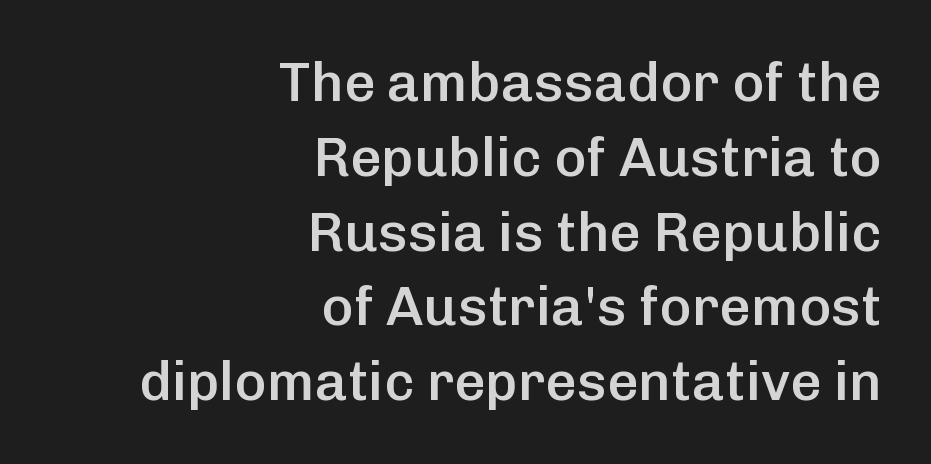
Q: Is the text bold? A: Semi-bold.
Q: Is the text italic (slanted)? A: No, it is upright.
Q: Is the typeface a serif or a sans-serif typeface? A: Sans-serif.
Q: Is the text underlined? A: No.
Q: How is the paragraph aligned? A: Right-aligned.
Q: Is the spacing between letters normal or unusually wide? A: Normal.
Q: Is the spacing between lines tight, normal or loose? A: Normal.
Q: Width (condensed, normal, or wide)? A: Normal.
Q: Stroke contrast? A: Low.
Q: x-height? A: Medium.
Q: Monospaced? A: No.
